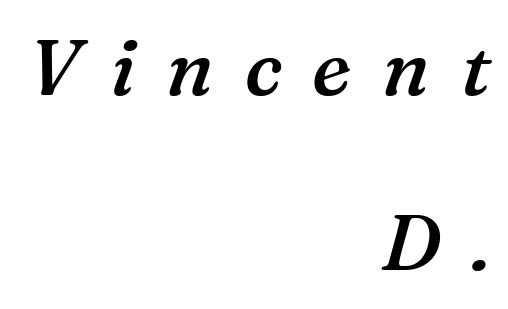
Q: Is the text bold? A: Semi-bold.
Q: Is the text italic (slanted)? A: Yes, it leans right by about 16 degrees.
Q: Is the typeface a serif or a sans-serif typeface? A: Serif.
Q: Is the text underlined? A: No.
Q: How is the paragraph aligned? A: Right-aligned.
Q: Is the spacing between letters normal or unusually wide? A: Unusually wide.
Q: Is the spacing between lines tight, normal or loose? A: Loose.
Q: Width (condensed, normal, or wide)? A: Normal.
Q: Stroke contrast? A: Medium.
Q: x-height? A: Medium.
Q: Monospaced? A: No.
